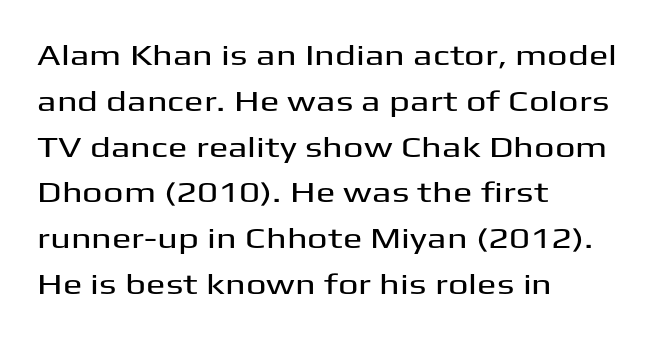
Q: Is the text italic (slanted)? A: No, it is upright.
Q: Is the typeface a serif or a sans-serif typeface? A: Sans-serif.
Q: Is the text underlined? A: No.
Q: How is the paragraph aligned? A: Left-aligned.
Q: Is the spacing between letters normal or unusually wide? A: Normal.
Q: Is the spacing between lines tight, normal or loose? A: Normal.
Q: Width (condensed, normal, or wide)? A: Wide.
Q: Stroke contrast? A: Medium.
Q: x-height? A: Medium.
Q: Monospaced? A: No.
